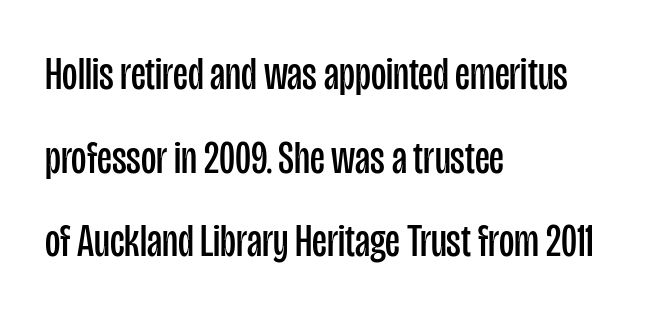
The image shows 47 px regular-weight, condensed sans-serif type, upright; set left-aligned, line spacing 1.78x, normal letter spacing, not underlined; low stroke contrast and a large x-height.
